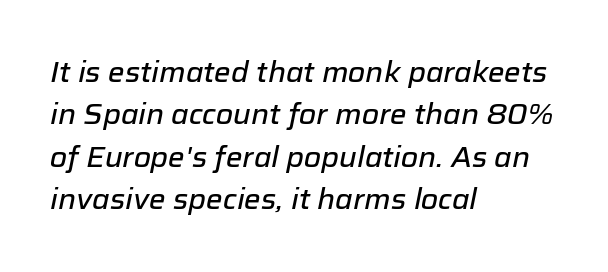
The space between consecutive lines is moderate. Horizontally, the lines are justified to the leading edge only. The passage shown is typed in a proportional face where columns would drift. This sample uses an oblique cut, with every glyph tilted off the vertical. You could call the tracking neutral — neither tight nor loose. The space directly below the letters is spotless.
